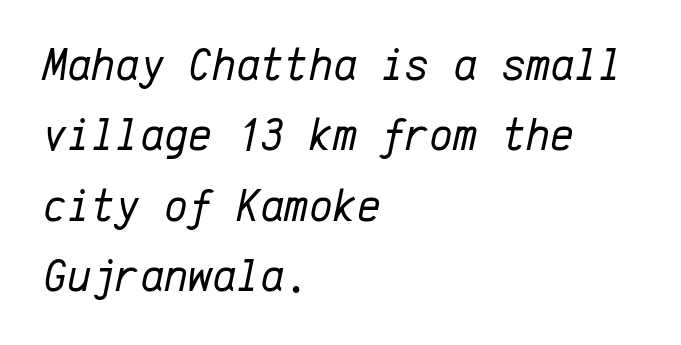
Q: Is the text bold? A: No.
Q: Is the text italic (slanted)? A: Yes, it leans right by about 12 degrees.
Q: Is the text underlined? A: No.
Q: How is the paragraph aligned? A: Left-aligned.
Q: Is the spacing between letters normal or unusually wide? A: Normal.
Q: Is the spacing between lines tight, normal or loose? A: Normal.
Q: Width (condensed, normal, or wide)? A: Normal.
Q: Stroke contrast? A: Low.
Q: x-height? A: Medium.
Q: Monospaced? A: Yes.
